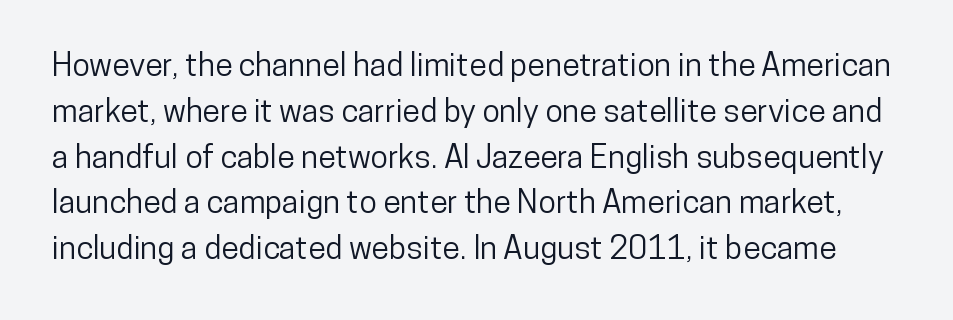
Q: Is the text italic (slanted)? A: No, it is upright.
Q: Is the typeface a serif or a sans-serif typeface? A: Sans-serif.
Q: Is the text underlined? A: No.
Q: Is the spacing between letters normal or unusually wide? A: Normal.
Q: Is the spacing between lines tight, normal or loose? A: Normal.
Q: Width (condensed, normal, or wide)? A: Condensed.
Q: Stroke contrast? A: Low.
Q: x-height? A: Medium.
Q: Monospaced? A: No.
